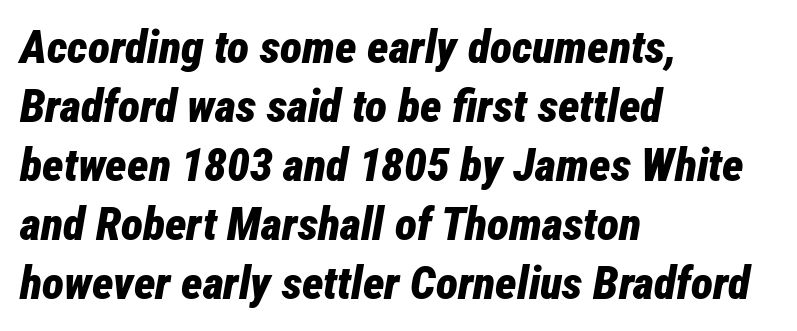
Baseline-to-baseline distance is the conventional proportion of letter height. Bold? Absolutely — the strokes are thick and heavy. Alignment: flush left. The foot of each line stays bare and open.
